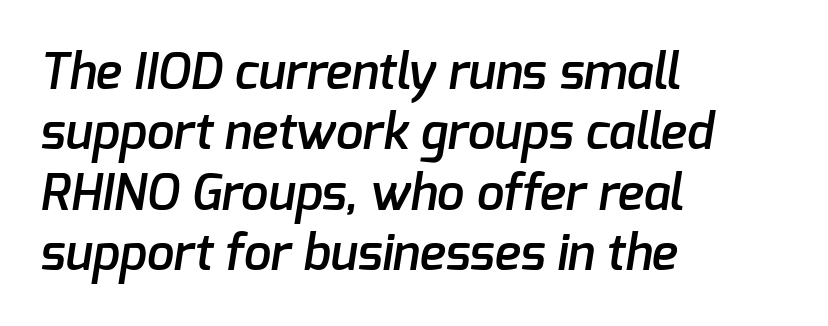
Spacing verdict: proportional, widths tailored to each character. The glyphs are unaccompanied by any horizontal stroke below them. The strokes are fattened partway — semibold, not bold. Default kerning and tracking; the words read as compact shapes. The rendering anchors every line to the left-hand side. Serif or sans? Sans — the stroke terminals are bare.
